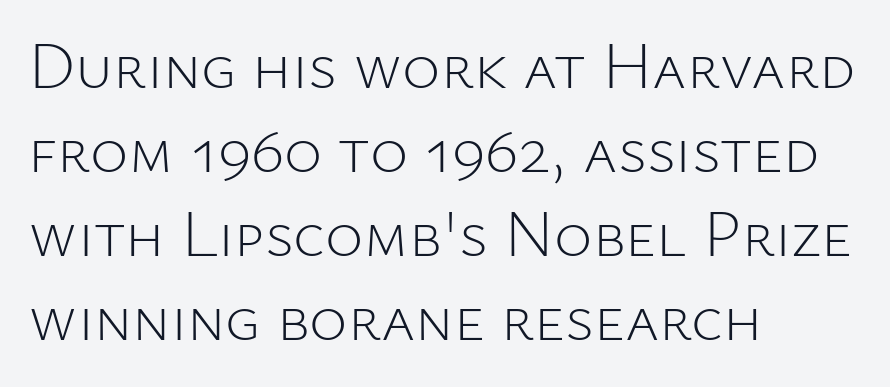
A typesetter would call this zero additional tracking. Every character sits straight up, as roman type does. Nothing heavy about these letters — not bold at all. The rendering uses a moderate line-height, typical for paragraphs. Character widths vary here, with narrow letters taking less room than wide ones.
